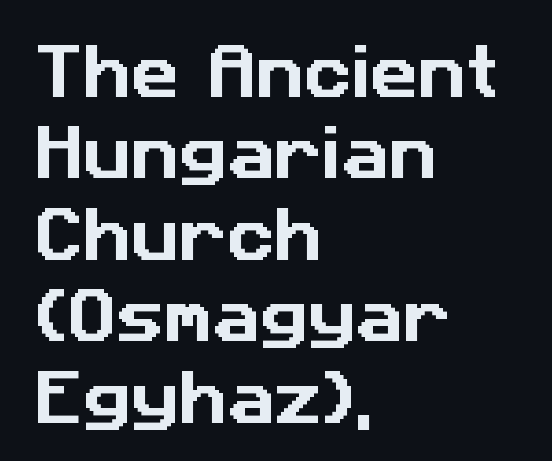
{"serif": "no", "width": "normal", "stroke_contrast": "low", "x_height": "medium", "monospaced": "no", "underline": "no", "align": "left", "line_spacing": "normal", "line_spacing_ratio": 1.38, "letter_spacing": "normal", "letter_spacing_em": 0.0, "glyph_px": 59}
